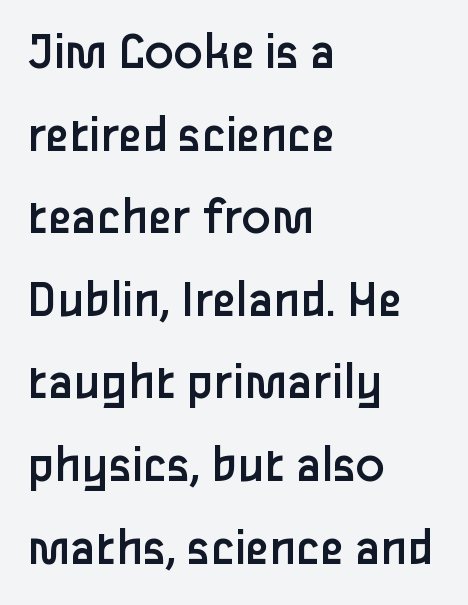
The image shows 54 px regular-weight sans-serif type, upright; set left-aligned, normal line spacing (1.53x), normal letter spacing, not underlined; low stroke contrast and a medium x-height.
